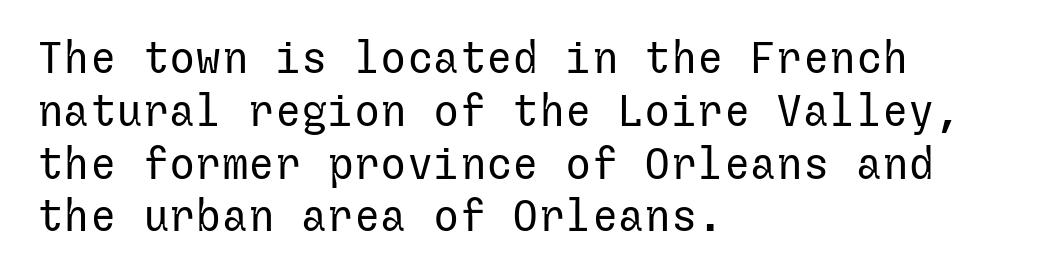
Q: Is the text bold? A: No.
Q: Is the text italic (slanted)? A: No, it is upright.
Q: Is the typeface a serif or a sans-serif typeface? A: Sans-serif.
Q: Is the text underlined? A: No.
Q: How is the paragraph aligned? A: Left-aligned.
Q: Is the spacing between letters normal or unusually wide? A: Normal.
Q: Width (condensed, normal, or wide)? A: Normal.
Q: Stroke contrast? A: Low.
Q: x-height? A: Medium.
